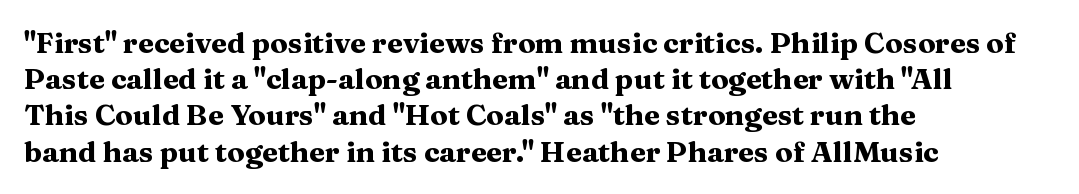
The image shows 29 px heavy, wide serif type, upright; set left-aligned, normal line spacing (1.25x), normal letter spacing, not underlined; medium stroke contrast and a medium x-height.
